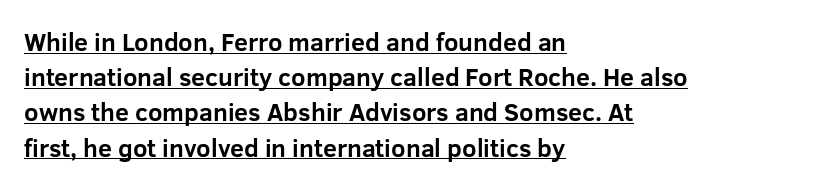
Q: Is the text bold? A: Yes.
Q: Is the text italic (slanted)? A: No, it is upright.
Q: Is the text underlined? A: Yes.
Q: How is the paragraph aligned? A: Left-aligned.
Q: Is the spacing between letters normal or unusually wide? A: Normal.
Q: Is the spacing between lines tight, normal or loose? A: Normal.
